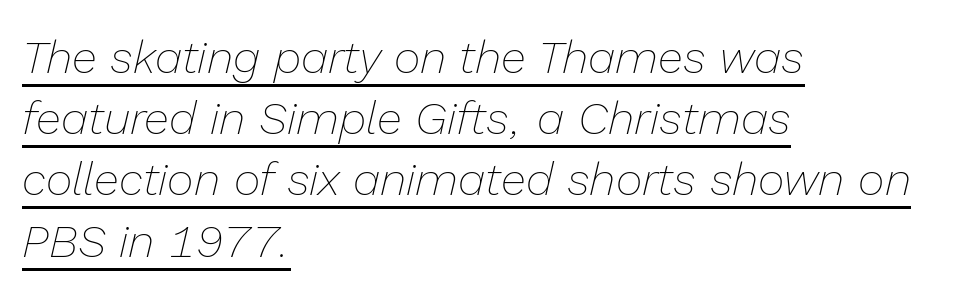
{"italic": "yes", "lean": "right", "slant_degrees": 13, "bold": "no", "weight": "thin", "width": "normal", "stroke_contrast": "low", "x_height": "medium", "monospaced": "no", "underline": "yes", "align": "left", "line_spacing": "normal", "line_spacing_ratio": 1.33, "letter_spacing": "normal", "letter_spacing_em": 0.0, "glyph_px": 46}
